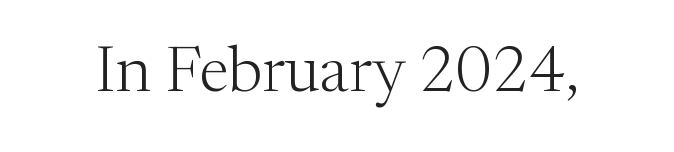
Q: Is the text bold? A: No.
Q: Is the text italic (slanted)? A: No, it is upright.
Q: Is the typeface a serif or a sans-serif typeface? A: Serif.
Q: Is the text underlined? A: No.
Q: Is the spacing between letters normal or unusually wide? A: Normal.
Q: Width (condensed, normal, or wide)? A: Normal.
Q: Stroke contrast? A: Medium.
Q: x-height? A: Medium.
Q: Monospaced? A: No.
